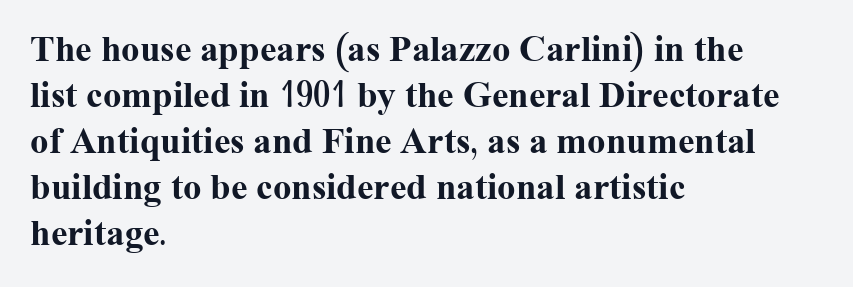
{"serif": "yes", "italic": "no", "bold": "yes", "weight": "bold", "width": "normal", "stroke_contrast": "medium", "x_height": "medium", "monospaced": "no", "underline": "no", "align": "left", "line_spacing_ratio": 1.24, "letter_spacing": "normal", "letter_spacing_em": 0.0, "glyph_px": 37}
